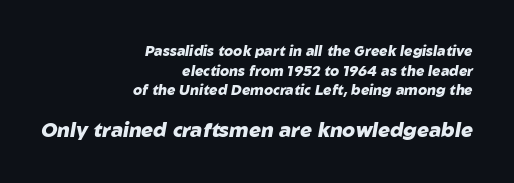
{"italic": "yes", "lean": "right", "slant_degrees": 10, "bold": "yes", "underline": "no", "align": "right", "line_spacing": "normal", "line_spacing_ratio": 1.4, "letter_spacing": "normal", "letter_spacing_em": 0.0, "larger_block": "second", "size_ratio": 1.43, "glyph_px": 20}
